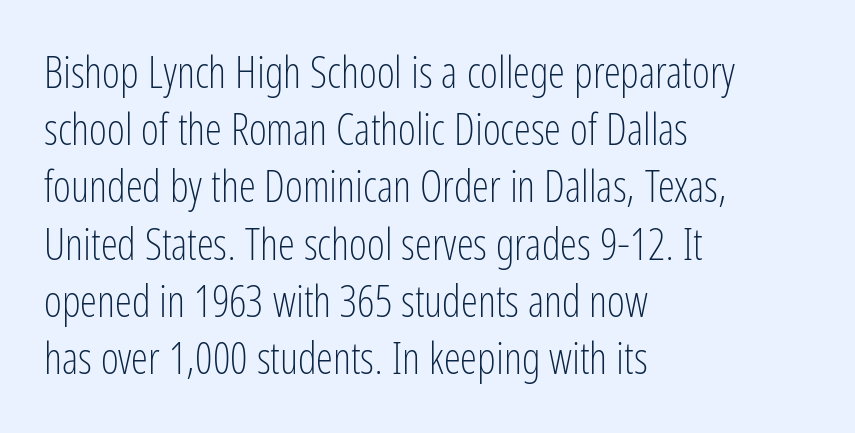
The image shows 43 px light, condensed sans-serif type, upright; set left-aligned, normal line spacing (1.33x), normal letter spacing, not underlined; low stroke contrast and a medium x-height.
